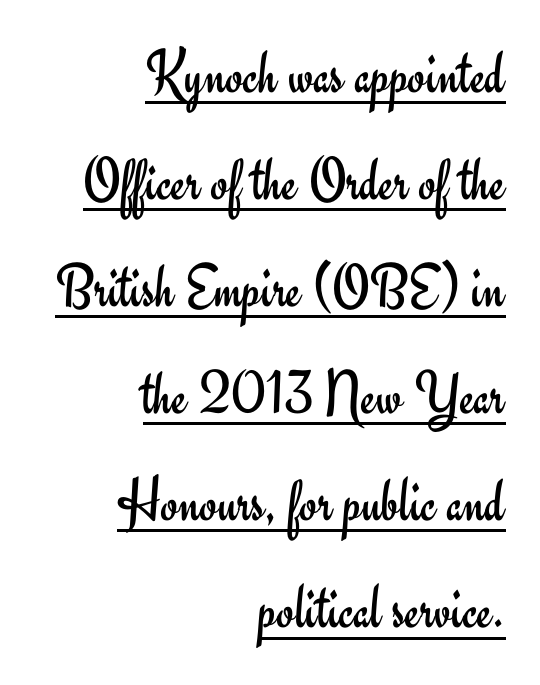
{"serif": "no", "bold": "no", "weight": "regular", "width": "normal", "stroke_contrast": "low", "x_height": "small", "monospaced": "no", "underline": "yes", "align": "right", "line_spacing": "normal", "line_spacing_ratio": 1.7, "letter_spacing": "normal", "letter_spacing_em": 0.0, "glyph_px": 63}
